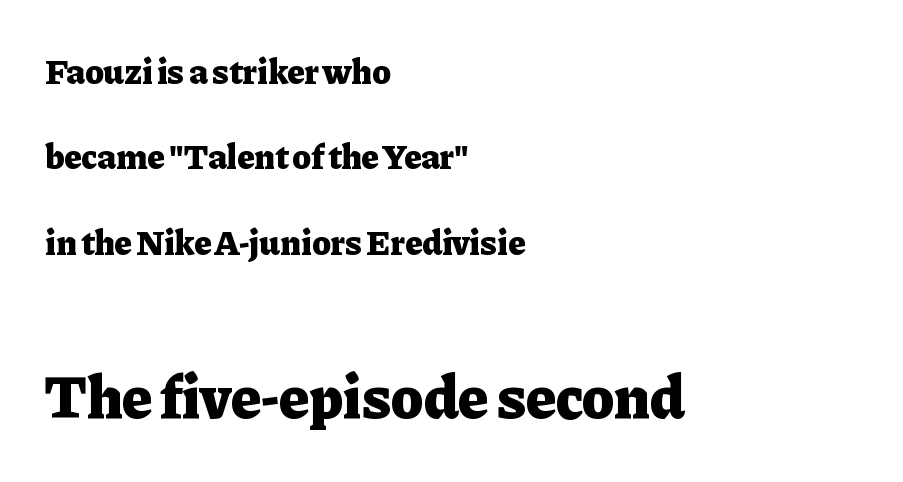
The font's upright variant was chosen for this text. The face used here is rendered with its standard letterfit. These two chunks differ in scale, with the bottom chunk taking the larger measure. Layout note: lines flush left. Interline gaps are noticeably wide in this sample.
